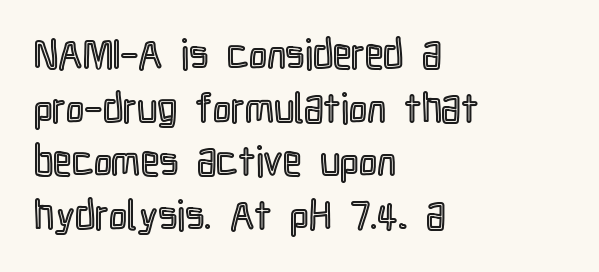
The setting favours the left margin, as ordinary paragraphs usually do. The tracking reads as untouched default to a designer's eye. The zone under the glyphs is completely vacant. Regular leading. In terms of posture, this sample is upright. A typesetter would call this proportional, since set widths differ per character.
